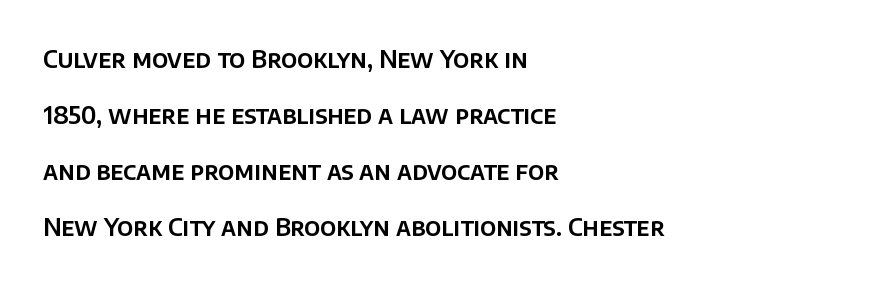
{"italic": "no", "underline": "no", "align": "left", "line_spacing": "loose", "line_spacing_ratio": 2.34, "letter_spacing": "normal", "letter_spacing_em": 0.0, "glyph_px": 24}
